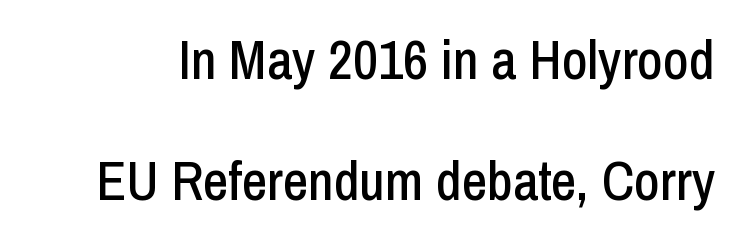
Plain, unruled lines of type. This is sans-serif lettering, the kind often seen on screens and signage. Here the glyphs are tracked normally, forming tight word shapes. What's the leading like? Stretched, with rows far apart.
